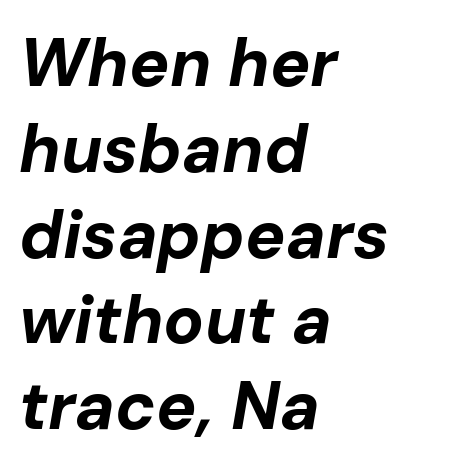
This sample has the flowing, uneven cadence of proportional lettering. One-word summary of the alignment: left. The typography opts for an oblique posture over an upright one. The string is rendered with underlining switched off.
